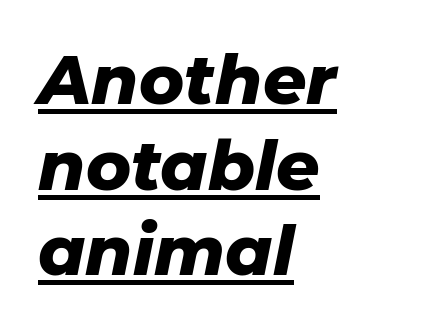
Q: Is the text bold? A: Yes.
Q: Is the text italic (slanted)? A: Yes, it leans right by about 11 degrees.
Q: Is the text underlined? A: Yes.
Q: How is the paragraph aligned? A: Left-aligned.
Q: Is the spacing between letters normal or unusually wide? A: Normal.
Q: Is the spacing between lines tight, normal or loose? A: Normal.
Q: Width (condensed, normal, or wide)? A: Normal.
Q: Stroke contrast? A: Low.
Q: x-height? A: Medium.
Q: Monospaced? A: No.
